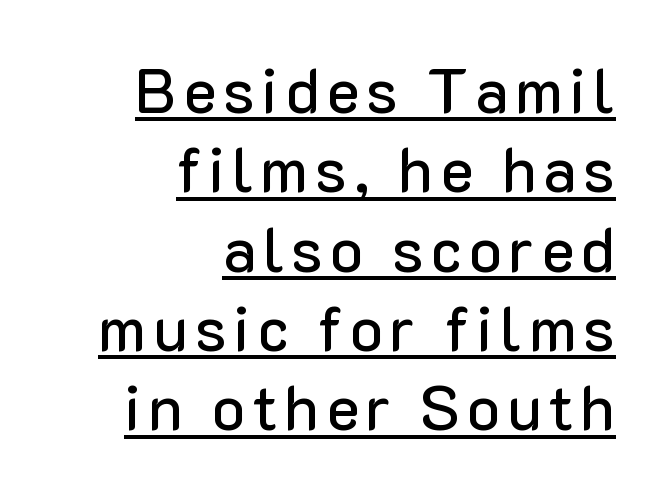
The image shows 62 px sans-serif type, upright; set right-aligned, normal line spacing (1.28x), underlined; low stroke contrast and a medium x-height.
